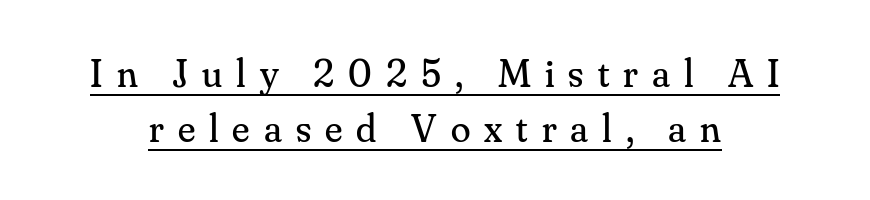
{"serif": "yes", "italic": "no", "bold": "no", "weight": "regular", "width": "normal", "stroke_contrast": "medium", "x_height": "small", "monospaced": "no", "underline": "yes", "line_spacing": "normal", "line_spacing_ratio": 1.37, "letter_spacing": "wide", "letter_spacing_em": 0.35, "glyph_px": 40}
